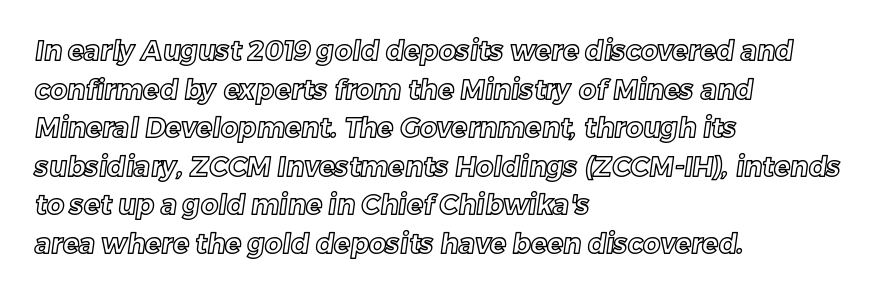
{"underline": "no", "align": "left", "line_spacing": "normal", "line_spacing_ratio": 1.43, "letter_spacing": "normal", "letter_spacing_em": 0.0, "glyph_px": 27}
